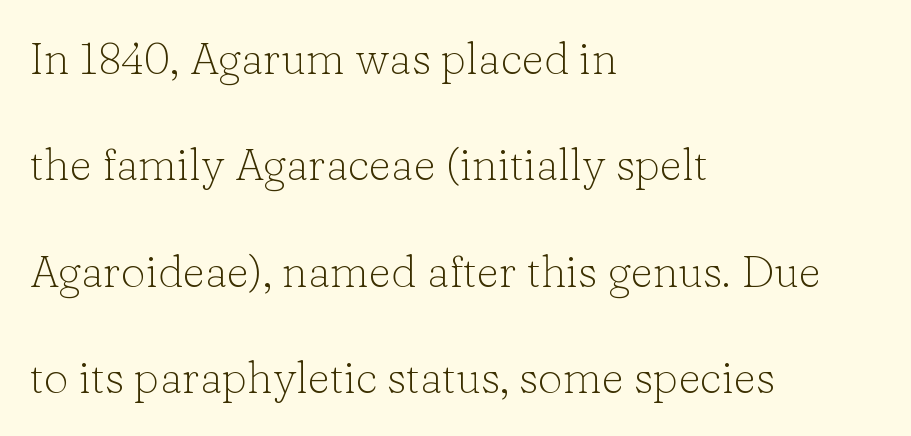
The image shows 44 px light serif type, upright; set left-aligned, loose line spacing (2.42x), normal letter spacing, not underlined; low stroke contrast and a medium x-height.
